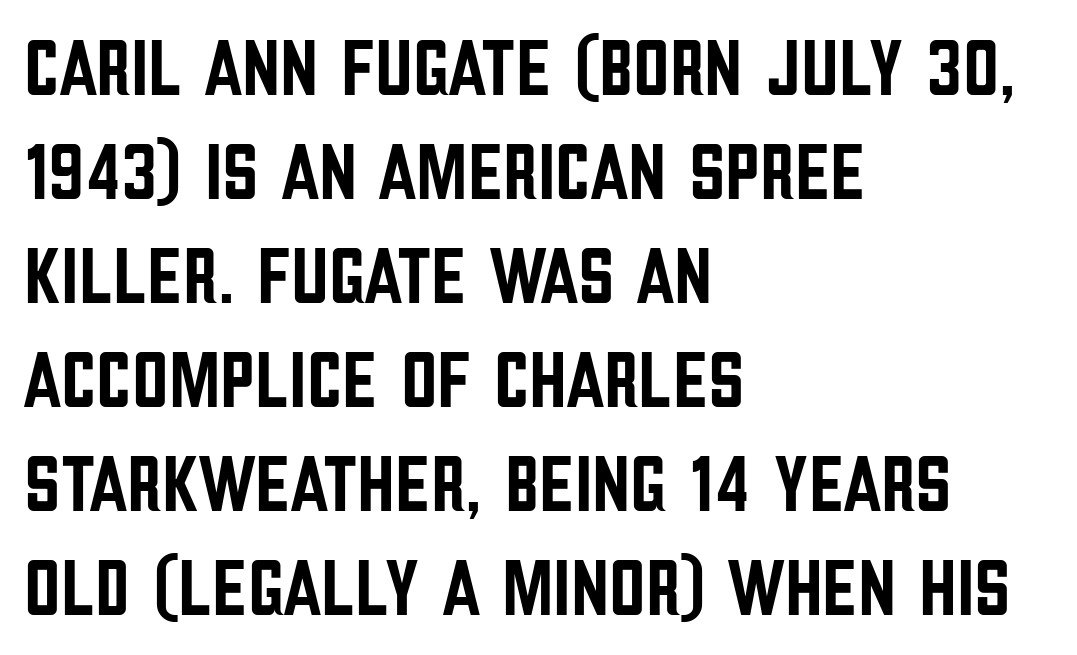
Q: Is the text italic (slanted)? A: No, it is upright.
Q: Is the typeface a serif or a sans-serif typeface? A: Sans-serif.
Q: Is the text underlined? A: No.
Q: How is the paragraph aligned? A: Left-aligned.
Q: Is the spacing between letters normal or unusually wide? A: Normal.
Q: Is the spacing between lines tight, normal or loose? A: Normal.
Q: Width (condensed, normal, or wide)? A: Condensed.
Q: Stroke contrast? A: Low.
Q: x-height? A: Large.
Q: Monospaced? A: No.
